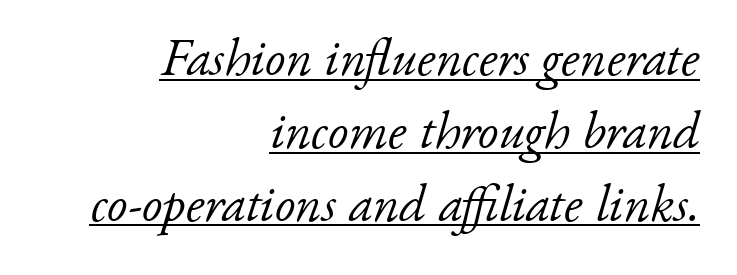
Is there an underline? Yes — a line sits under the letters. The typography opts for an oblique posture over an upright one. Nobody touched the tracking dial on this one. Type style note: has serifs.
